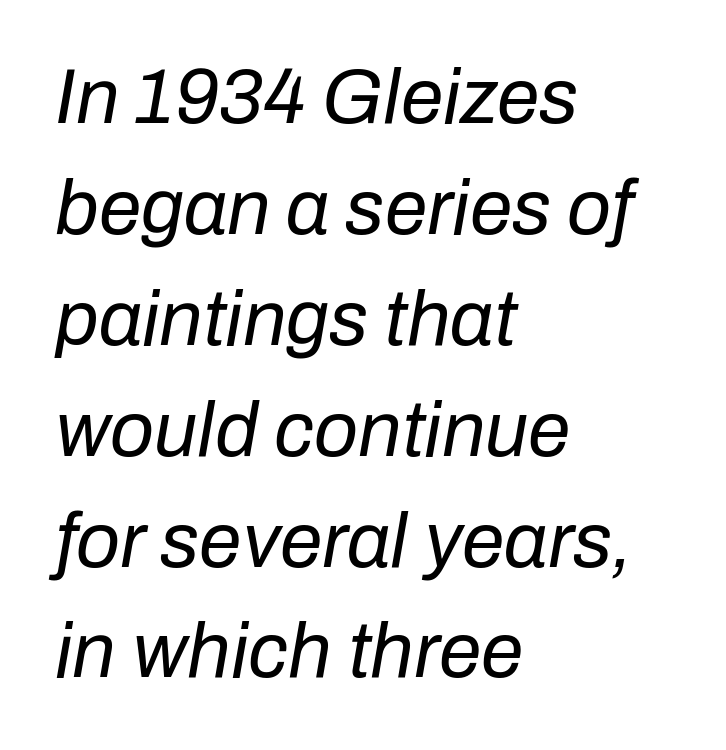
Q: Is the text bold? A: No.
Q: Is the text italic (slanted)? A: Yes, it leans right by about 10 degrees.
Q: Is the text underlined? A: No.
Q: How is the paragraph aligned? A: Left-aligned.
Q: Is the spacing between letters normal or unusually wide? A: Normal.
Q: Is the spacing between lines tight, normal or loose? A: Normal.
Q: Width (condensed, normal, or wide)? A: Normal.
Q: Stroke contrast? A: Low.
Q: x-height? A: Medium.
Q: Monospaced? A: No.
